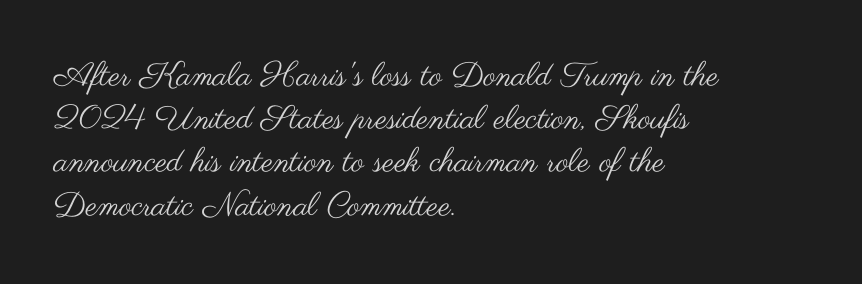
Words appear dense and cohesive because spacing is normal. The baseline area is clear. Interline gaps are of average width in this sample. Layout note: lines flush left. A typesetter would call this proportional, since set widths differ per character. This sample uses a sans-serif face.
